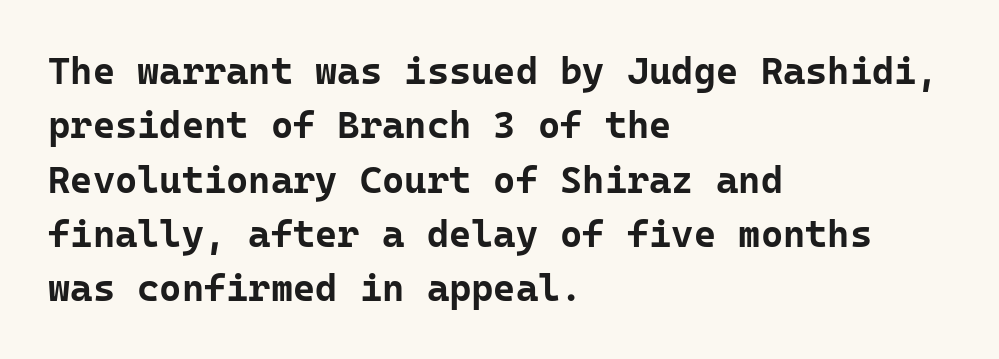
{"serif": "no", "italic": "no", "bold": "yes", "weight": "bold", "width": "normal", "stroke_contrast": "low", "x_height": "medium", "monospaced": "yes", "underline": "no", "align": "left", "line_spacing": "normal", "line_spacing_ratio": 1.43, "letter_spacing": "normal", "letter_spacing_em": 0.0, "glyph_px": 38}
